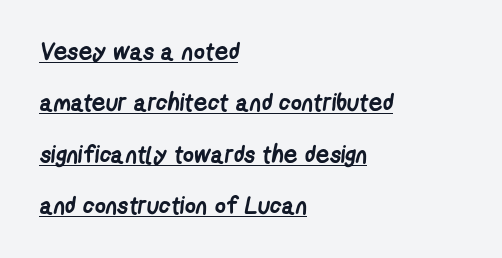
Q: Is the text bold? A: Yes.
Q: Is the text underlined? A: Yes.
Q: How is the paragraph aligned? A: Left-aligned.
Q: Is the spacing between letters normal or unusually wide? A: Normal.
Q: Is the spacing between lines tight, normal or loose? A: Loose.
